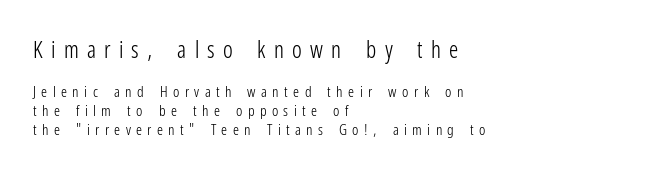
Larger block? The one above; the one below is distinctly smaller. Display-style spreading of the glyphs; the letterfit is very open. Regular leading. The letters look calm and open, with moderate or lighter stems. Every row of glyphs begins at an identical x-position on the left.
